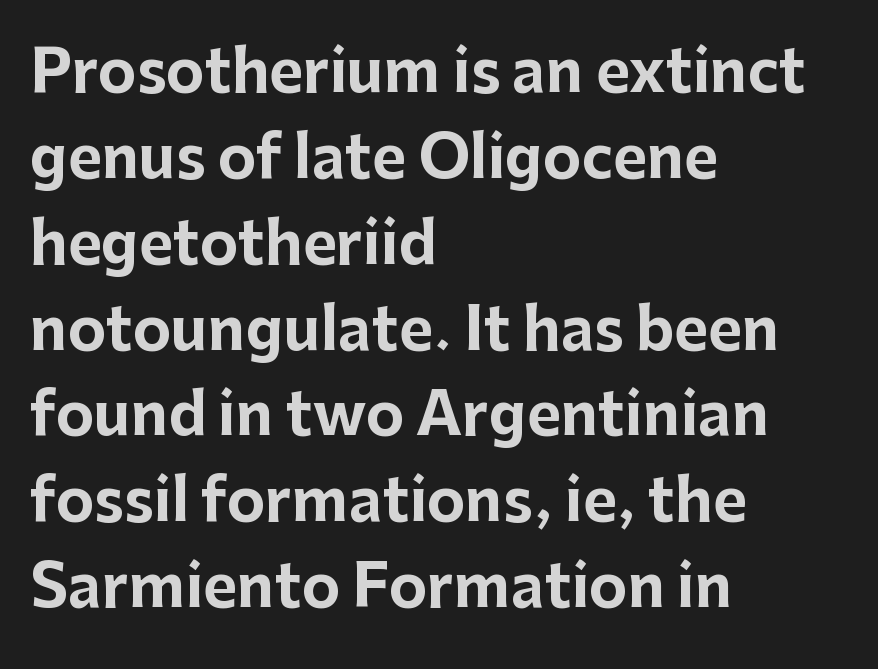
Q: Is the text bold? A: Yes.
Q: Is the text italic (slanted)? A: No, it is upright.
Q: Is the typeface a serif or a sans-serif typeface? A: Sans-serif.
Q: Is the text underlined? A: No.
Q: How is the paragraph aligned? A: Left-aligned.
Q: Is the spacing between letters normal or unusually wide? A: Normal.
Q: Is the spacing between lines tight, normal or loose? A: Normal.
Q: Width (condensed, normal, or wide)? A: Normal.
Q: Stroke contrast? A: Low.
Q: x-height? A: Medium.
Q: Monospaced? A: No.
